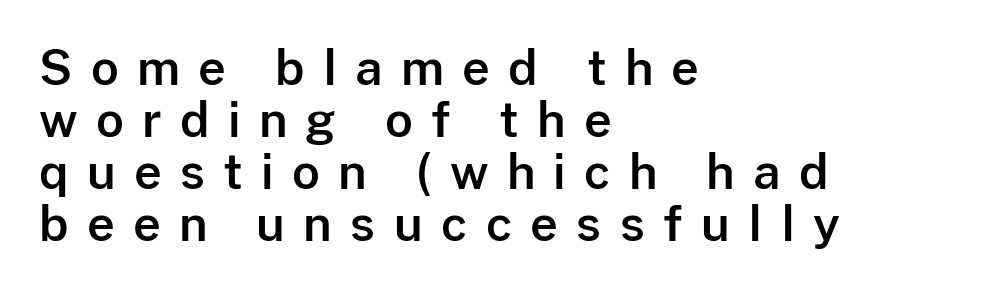
The image shows 48 px sans-serif type, upright; set left-aligned, tight line spacing (1.08x), unusually wide letter spacing (+0.38 em), not underlined; low stroke contrast and a medium x-height.
